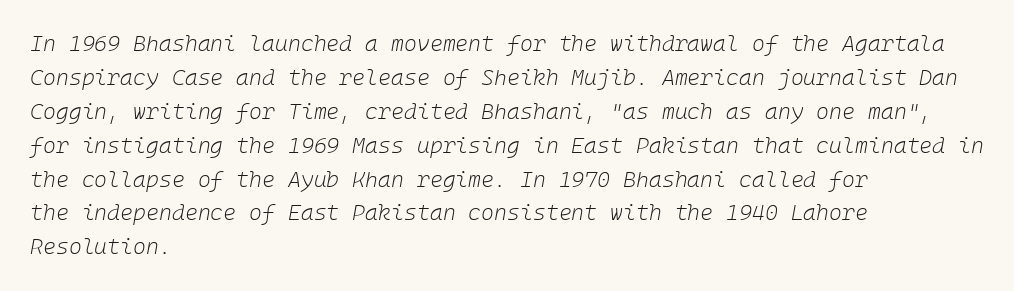
{"italic": "yes", "lean": "right", "slant_degrees": 10, "bold": "no", "underline": "no", "align": "left", "line_spacing": "normal", "line_spacing_ratio": 1.54, "letter_spacing": "normal", "letter_spacing_em": 0.0, "glyph_px": 22}
